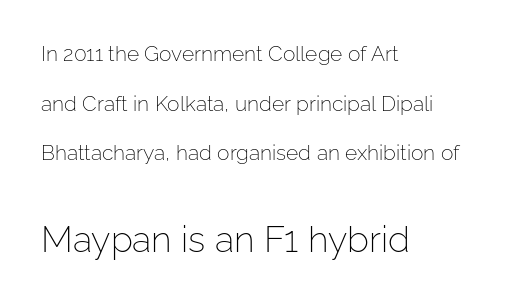
{"serif": "no", "italic": "no", "bold": "no", "weight": "light", "width": "normal", "stroke_contrast": "low", "x_height": "medium", "monospaced": "no", "underline": "no", "align": "left", "line_spacing": "loose", "line_spacing_ratio": 2.36, "letter_spacing": "normal", "letter_spacing_em": 0.0, "larger_block": "second", "size_ratio": 1.71, "glyph_px": 36}
